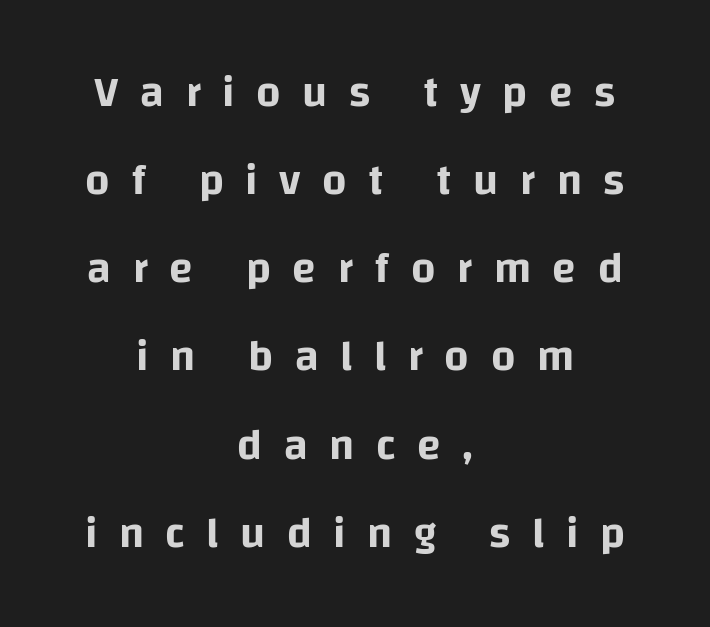
Type without underlining. Are there feet on the stems? There aren't — it's a sans. The rendering uses natural spacing where letterforms have individual widths. Short note: letters widely spaced. Loosely led — the rows are spread out.
